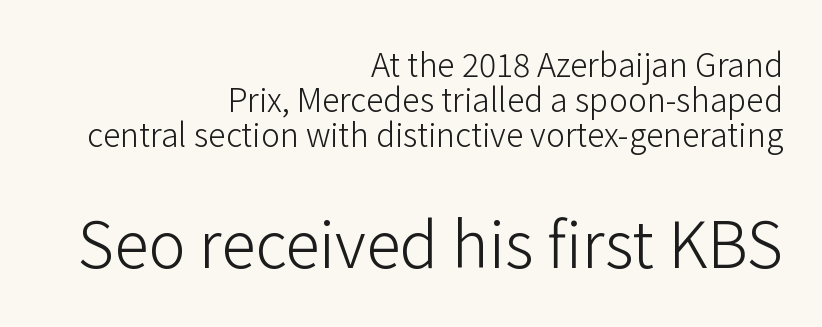
Q: Is the text bold? A: No.
Q: Is the text italic (slanted)? A: No, it is upright.
Q: Is the typeface a serif or a sans-serif typeface? A: Sans-serif.
Q: Is the text underlined? A: No.
Q: How is the paragraph aligned? A: Right-aligned.
Q: Is the spacing between letters normal or unusually wide? A: Normal.
Q: Is the spacing between lines tight, normal or loose? A: Tight.
Q: Which block of text is set in a larger size, the first (top) or the second (bottom)? A: The second (bottom) one.
Q: Width (condensed, normal, or wide)? A: Normal.
Q: Stroke contrast? A: Low.
Q: x-height? A: Medium.
Q: Monospaced? A: No.
